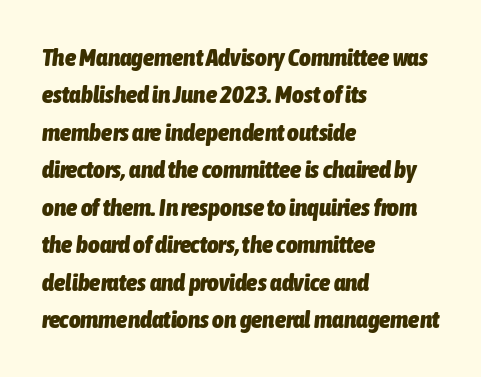
The image shows 25 px bold type, italic (leaning right); set left-aligned, normal line spacing (1.5x), normal letter spacing, not underlined.
